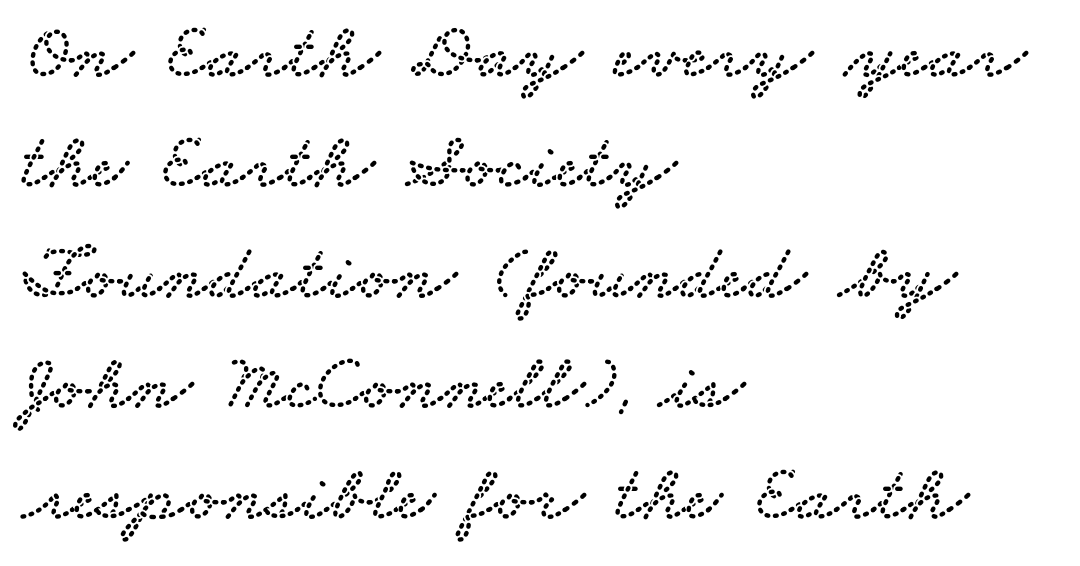
The image shows 80 px wide serif type; set left-aligned, normal line spacing (1.38x), normal letter spacing, not underlined; low stroke contrast and a small x-height.
